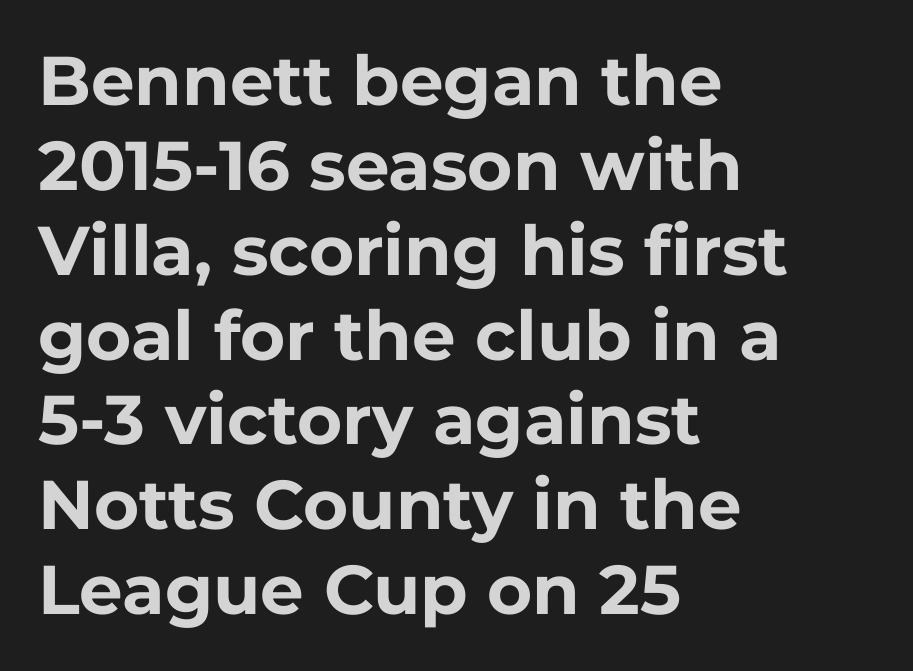
{"serif": "no", "italic": "no", "bold": "yes", "weight": "bold", "width": "normal", "stroke_contrast": "low", "x_height": "medium", "monospaced": "no", "underline": "no", "align": "left", "line_spacing_ratio": 1.23, "letter_spacing": "normal", "letter_spacing_em": 0.0, "glyph_px": 69}
